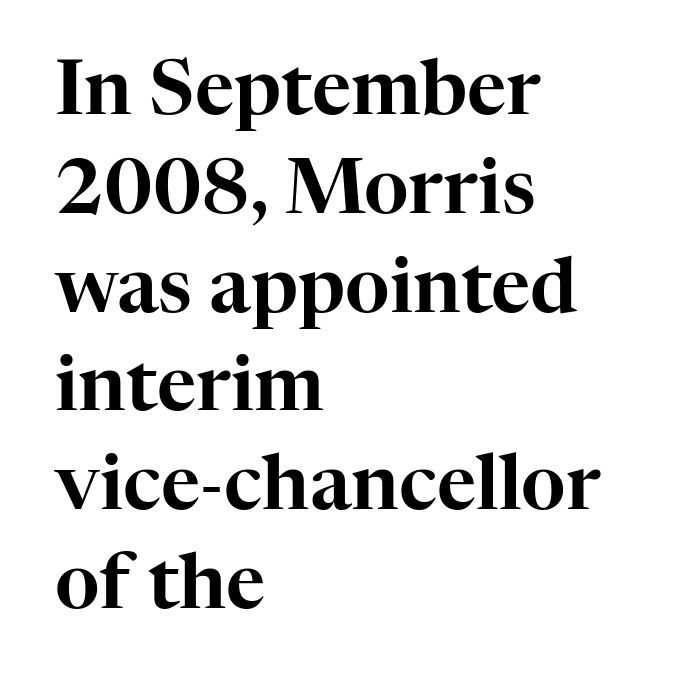
Characters remain perfectly vertical along every line. The foot of each line stays bare and open. Varying glyph widths throughout — classic text-font behaviour. Stroke terminals: seriffed. Interline gaps are of average width in this sample.
